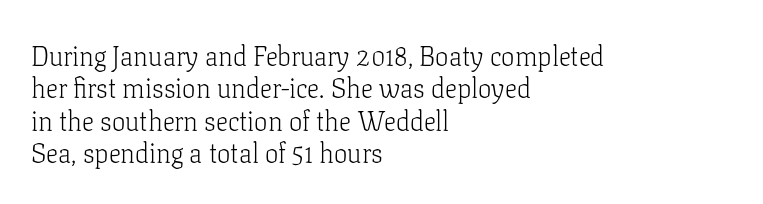
The font is comparable to plain body text, perhaps lighter. Line starts are locked; line ends wander. Nothing unusual about the tracking: characters are spaced as the font intends. The type sits square on the baseline with zero lean. Rule under the text: the space is simply empty.
